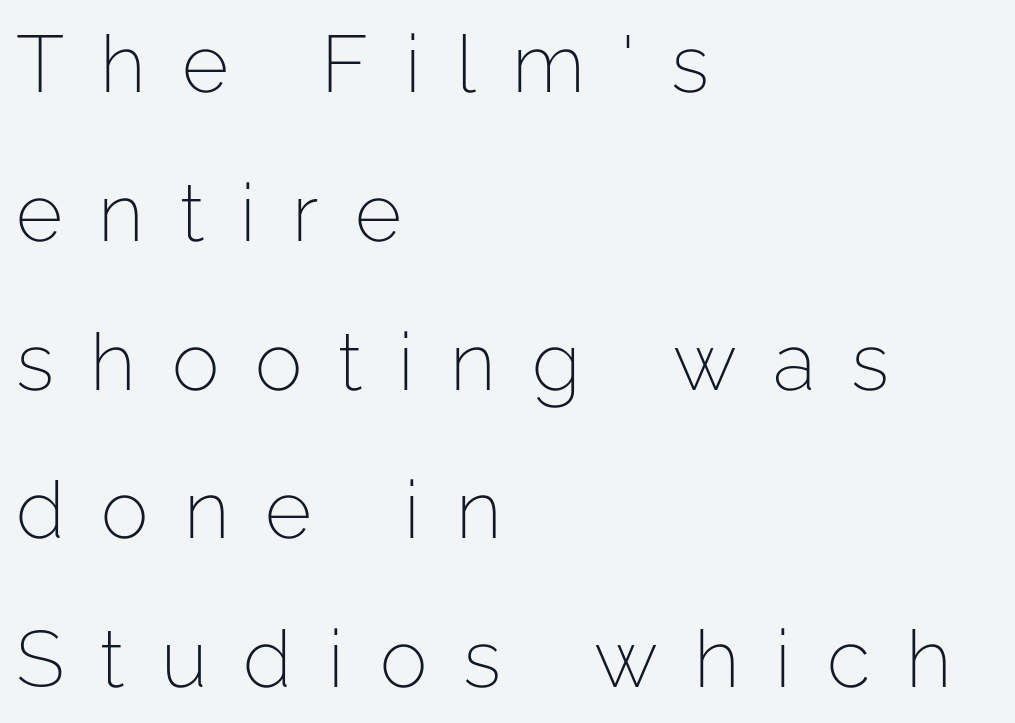
The typesetting does not lean heavy: it is not bold. Looks like regular typesetting: each glyph gets only the width it needs. Quick note: underline off. Are there feet on the stems? There aren't — it's a sans. One-word summary of the alignment: left. The axis of the letterforms is exactly vertical.
